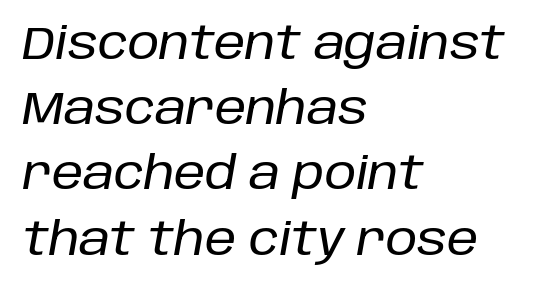
Here the designer chose a conventional face with non-uniform glyph widths. Characters follow at the spacing the type designer built in. Notice how the passage keeps a crisp vertical edge on the left only. Italic: yes, the glyphs are oblique.
